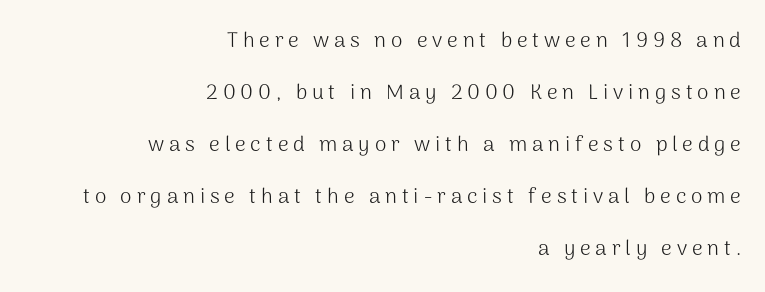
{"italic": "no", "bold": "no", "underline": "no", "align": "right", "line_spacing": "loose", "line_spacing_ratio": 2.48, "letter_spacing": "wide", "letter_spacing_em": 0.23, "glyph_px": 21}
